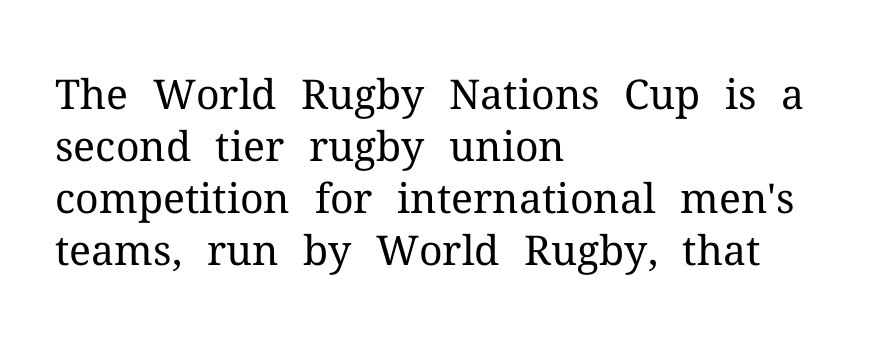
{"serif": "yes", "italic": "no", "bold": "no", "weight": "regular", "width": "normal", "stroke_contrast": "medium", "x_height": "medium", "monospaced": "no", "underline": "no", "align": "left", "line_spacing": "normal", "line_spacing_ratio": 1.27, "letter_spacing": "normal", "letter_spacing_em": 0.0, "glyph_px": 41}
